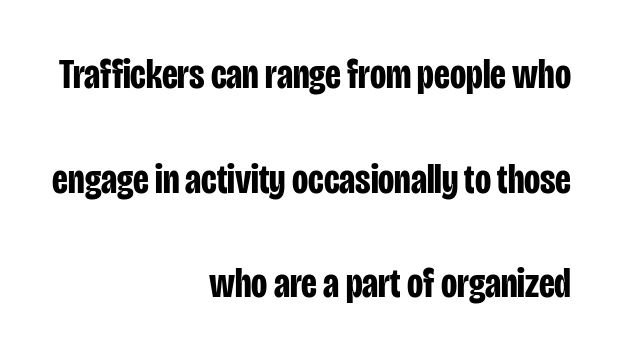
The image shows 42 px bold, condensed sans-serif type, upright; set right-aligned, loose line spacing (2.49x), normal letter spacing, not underlined; low stroke contrast and a large x-height.
